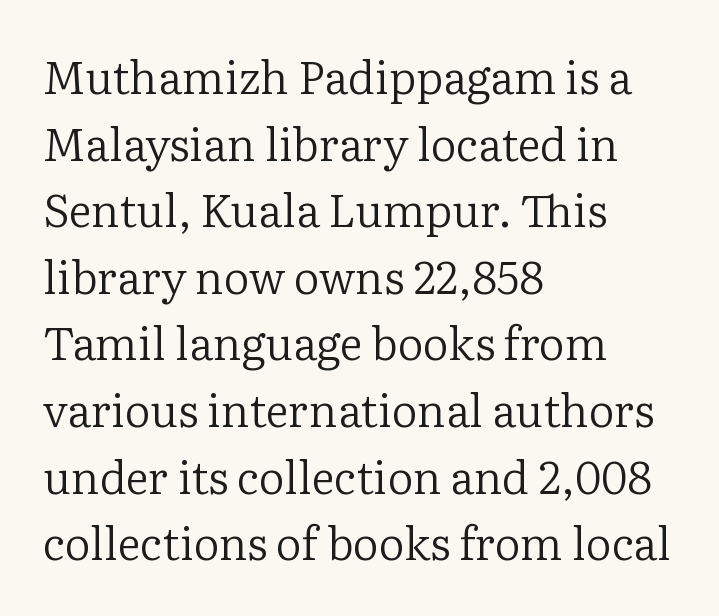
Q: Is the text bold? A: No.
Q: Is the text italic (slanted)? A: No, it is upright.
Q: Is the typeface a serif or a sans-serif typeface? A: Serif.
Q: Is the text underlined? A: No.
Q: How is the paragraph aligned? A: Left-aligned.
Q: Is the spacing between letters normal or unusually wide? A: Normal.
Q: Is the spacing between lines tight, normal or loose? A: Normal.
Q: Width (condensed, normal, or wide)? A: Normal.
Q: Stroke contrast? A: Low.
Q: x-height? A: Medium.
Q: Monospaced? A: No.
